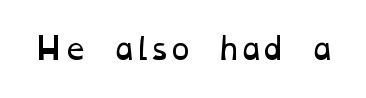
Q: Is the text bold? A: No.
Q: Is the text underlined? A: No.
Q: Is the spacing between letters normal or unusually wide? A: Normal.
Q: Width (condensed, normal, or wide)? A: Wide.
Q: Stroke contrast? A: Low.
Q: x-height? A: Medium.
Q: Monospaced? A: No.
